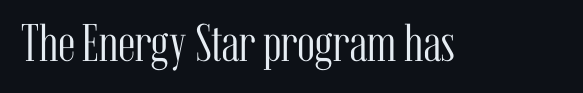
Unbolded letterforms with no extra heft. The letters advance in unequal steps, a hallmark of proportional type. The designer went with a serif here, giving each stem small feet. The words here are not underlined. Ordinary non-slanted type is in use.
